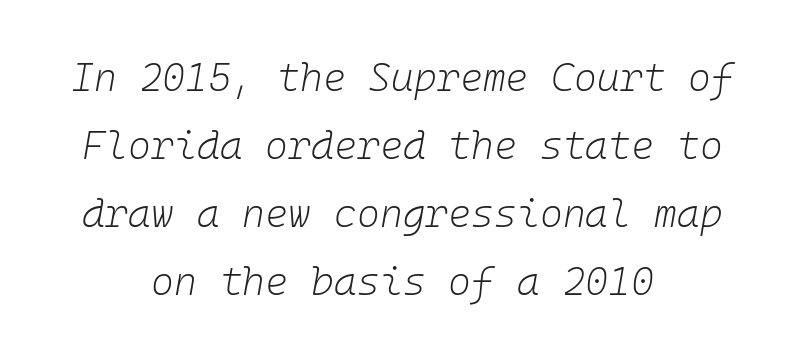
Q: Is the text bold? A: No.
Q: Is the text italic (slanted)? A: Yes, it leans right by about 10 degrees.
Q: Is the text underlined? A: No.
Q: How is the paragraph aligned? A: Centered.
Q: Is the spacing between letters normal or unusually wide? A: Normal.
Q: Width (condensed, normal, or wide)? A: Normal.
Q: Stroke contrast? A: Low.
Q: x-height? A: Medium.
Q: Monospaced? A: Yes.
